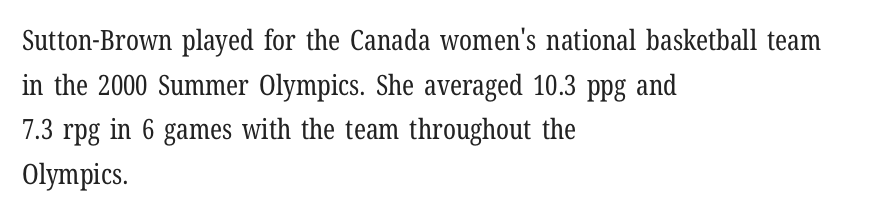
Q: Is the text bold? A: No.
Q: Is the text italic (slanted)? A: No, it is upright.
Q: Is the typeface a serif or a sans-serif typeface? A: Serif.
Q: Is the text underlined? A: No.
Q: How is the paragraph aligned? A: Left-aligned.
Q: Is the spacing between letters normal or unusually wide? A: Normal.
Q: Is the spacing between lines tight, normal or loose? A: Normal.
Q: Width (condensed, normal, or wide)? A: Condensed.
Q: Stroke contrast? A: Low.
Q: x-height? A: Medium.
Q: Monospaced? A: No.
